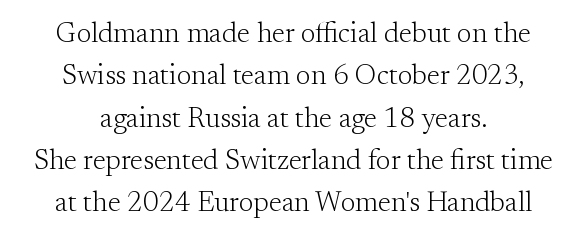
These lines stack symmetrically, like a column narrowing and widening about its center. Each row of text sits above clean, open space. Each stroke keeps to a modest, everyday thickness or less. Normally led — the rows are evenly, conventionally spaced. Stroke terminals: seriffed.
